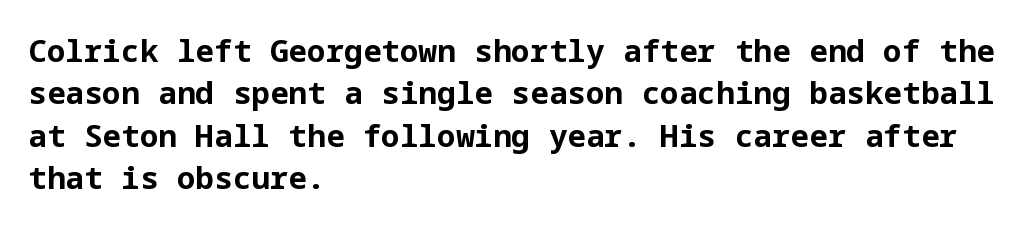
The image shows 31 px bold sans-serif type, upright; set left-aligned, normal line spacing (1.37x), normal letter spacing, not underlined; low stroke contrast and a medium x-height.
